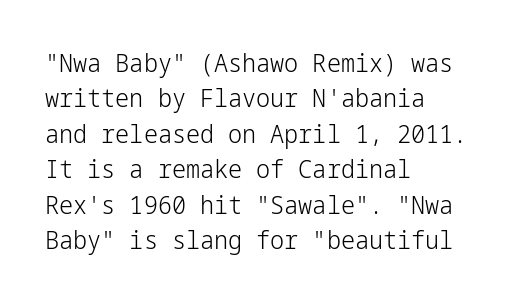
{"italic": "no", "bold": "no", "underline": "no", "align": "left", "line_spacing": "normal", "line_spacing_ratio": 1.42, "letter_spacing": "normal", "letter_spacing_em": 0.0, "glyph_px": 25}
